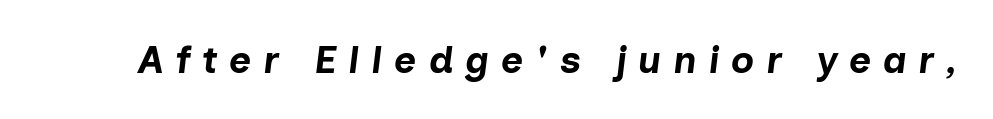
The image shows 38 px bold type, italic (leaning right); set unusually wide letter spacing (+0.31 em), not underlined; low stroke contrast and a medium x-height.
